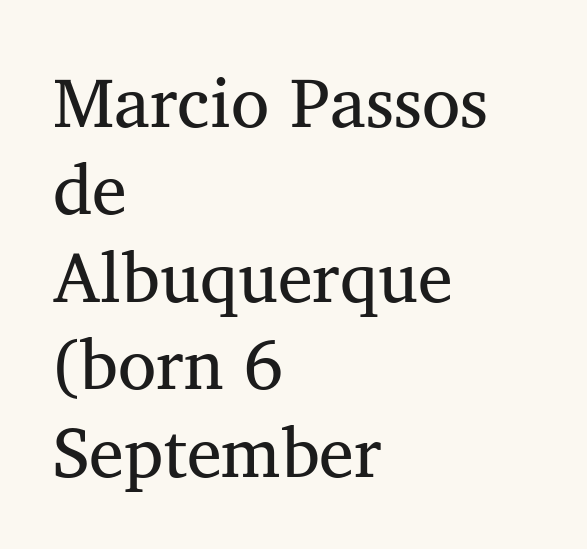
Which margin do the lines hug? The left one — the right edge is uneven. Is the type heavy? It reads as light-to-regular instead. Check where the strokes stop: tiny serifs finish them off. The face used here is proportionally spaced, like ordinary book or web type. In terms of posture, this sample is upright. This rendering leaves character spacing at its baseline value.
